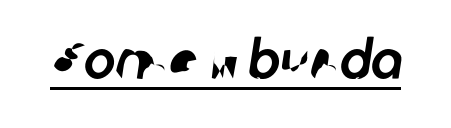
The image shows 53 px sans-serif type; set normal letter spacing, underlined; low stroke contrast and a medium x-height.
